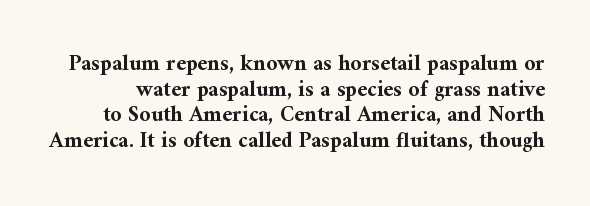
These lines were composed using upright roman letters. The foot of each line stays bare and open. How heavy is the stroke? Heavy — this is a bold. Short note: letters normally spaced.
